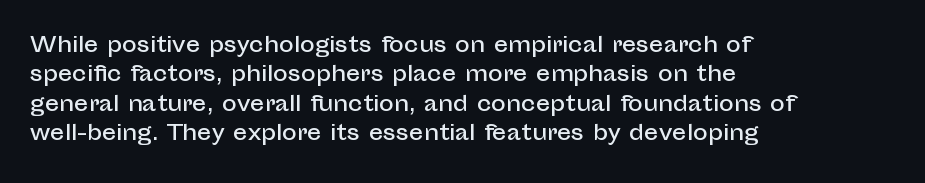
{"italic": "no", "underline": "no", "align": "left", "line_spacing": "normal", "line_spacing_ratio": 1.47, "letter_spacing": "normal", "letter_spacing_em": 0.0, "glyph_px": 20}
